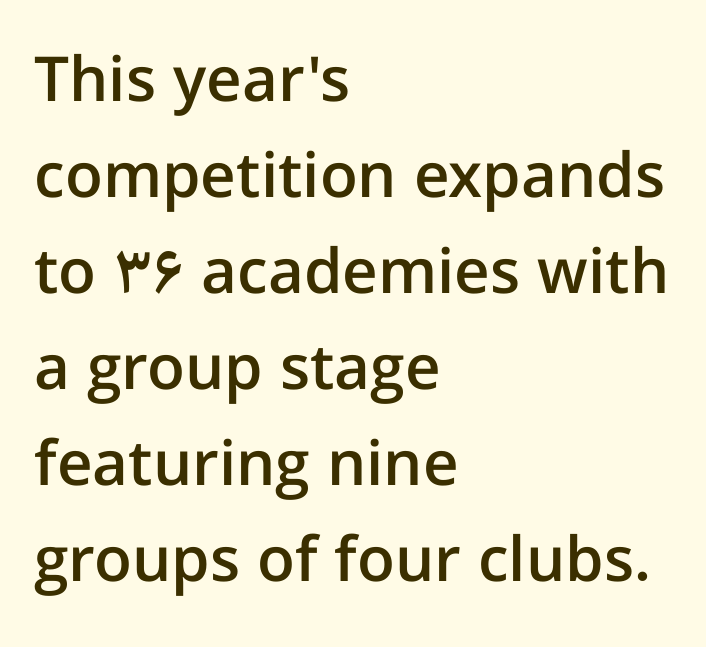
{"serif": "no", "italic": "no", "bold": "semi", "weight": "semibold", "width": "normal", "stroke_contrast": "low", "x_height": "medium", "monospaced": "no", "underline": "no", "align": "left", "line_spacing": "normal", "line_spacing_ratio": 1.55, "letter_spacing": "normal", "letter_spacing_em": 0.0, "glyph_px": 62}
